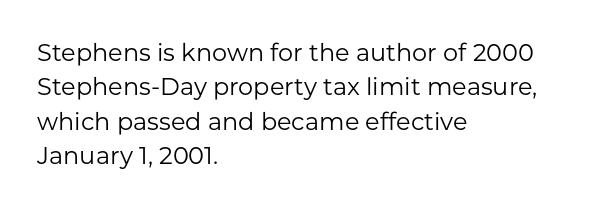
{"italic": "no", "bold": "no", "underline": "no", "align": "left", "line_spacing": "normal", "line_spacing_ratio": 1.43, "letter_spacing": "normal", "letter_spacing_em": 0.0, "glyph_px": 24}
